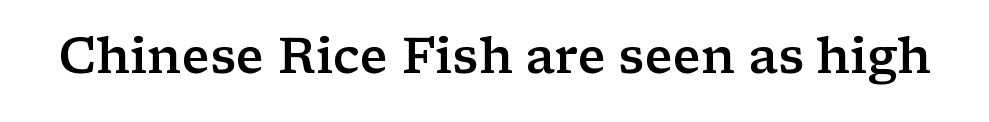
Type without underlining. The font family rendered here belongs to the serif group. Tracking here is standard; glyphs follow each other at the usual distance. Unlike italic type, these characters show no tilt at all. A typesetter would call this proportional, since set widths differ per character. Weight: semibold (demi).
